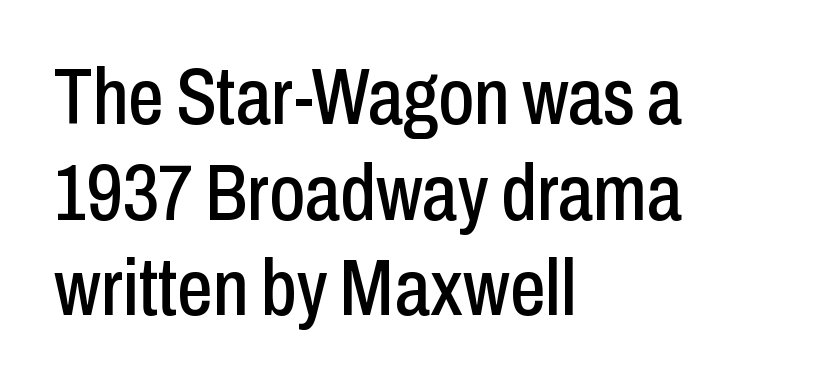
This sample is left-justified, so line endings fall wherever the words run out. The face used here is rendered with its standard letterfit. The face used here is proportionally spaced, like ordinary book or web type. Nope, not italic — everything's standing straight. Anything drawn beneath the words? Only blank space.
